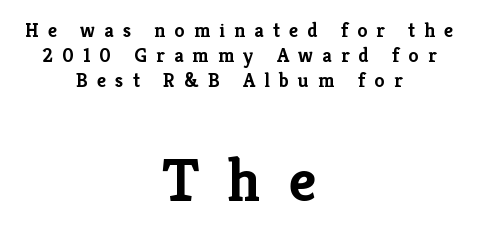
{"serif": "yes", "italic": "no", "bold": "yes", "weight": "semibold", "width": "normal", "stroke_contrast": "low", "x_height": "medium", "monospaced": "no", "underline": "no", "align": "center", "line_spacing": "normal", "line_spacing_ratio": 1.26, "letter_spacing": "wide", "letter_spacing_em": 0.46, "larger_block": "second", "size_ratio": 3.05, "glyph_px": 61}
